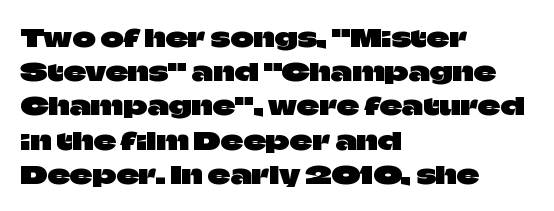
Q: Is the text italic (slanted)? A: No, it is upright.
Q: Is the text underlined? A: No.
Q: How is the paragraph aligned? A: Left-aligned.
Q: Is the spacing between letters normal or unusually wide? A: Normal.
Q: Is the spacing between lines tight, normal or loose? A: Normal.
